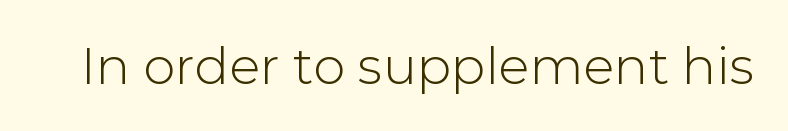
Q: Is the text italic (slanted)? A: No, it is upright.
Q: Is the typeface a serif or a sans-serif typeface? A: Sans-serif.
Q: Is the text underlined? A: No.
Q: Is the spacing between letters normal or unusually wide? A: Normal.
Q: Width (condensed, normal, or wide)? A: Normal.
Q: Stroke contrast? A: Low.
Q: x-height? A: Medium.
Q: Monospaced? A: No.
